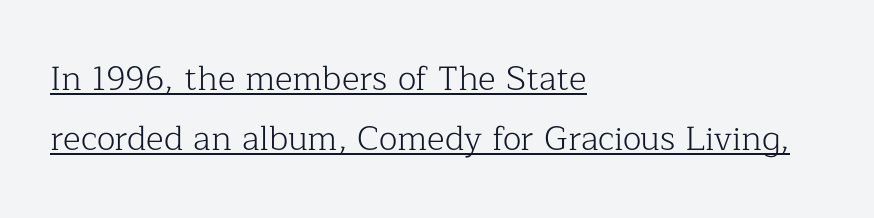
The image shows 34 px light serif type, upright; set left-aligned, line spacing 1.77x, normal letter spacing, underlined; low stroke contrast and a medium x-height.
